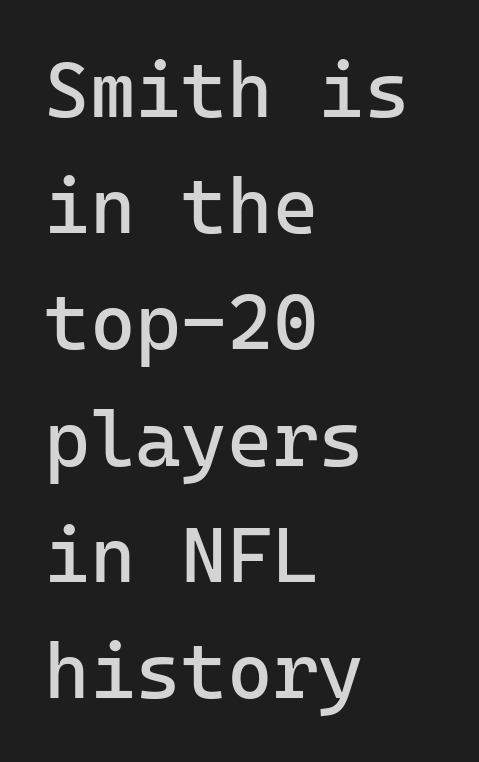
Q: Is the text bold? A: No.
Q: Is the text italic (slanted)? A: No, it is upright.
Q: Is the typeface a serif or a sans-serif typeface? A: Sans-serif.
Q: Is the text underlined? A: No.
Q: How is the paragraph aligned? A: Left-aligned.
Q: Is the spacing between letters normal or unusually wide? A: Normal.
Q: Is the spacing between lines tight, normal or loose? A: Normal.
Q: Width (condensed, normal, or wide)? A: Normal.
Q: Stroke contrast? A: Low.
Q: x-height? A: Medium.
Q: Monospaced? A: Yes.
